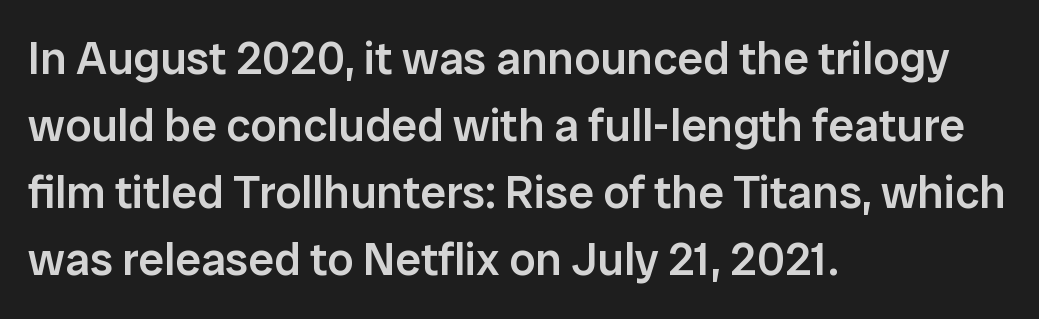
{"serif": "no", "italic": "no", "bold": "semi", "weight": "semibold", "width": "normal", "stroke_contrast": "low", "x_height": "medium", "monospaced": "no", "underline": "no", "align": "left", "line_spacing": "normal", "line_spacing_ratio": 1.46, "letter_spacing": "normal", "letter_spacing_em": 0.0, "glyph_px": 46}
